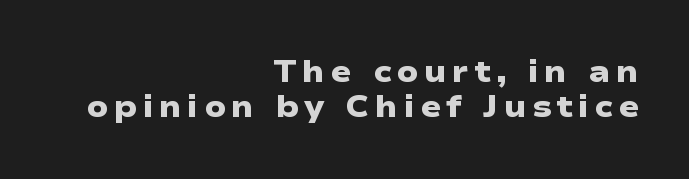
Q: Is the text bold? A: Yes.
Q: Is the typeface a serif or a sans-serif typeface? A: Sans-serif.
Q: Is the text underlined? A: No.
Q: How is the paragraph aligned? A: Right-aligned.
Q: Is the spacing between lines tight, normal or loose? A: Tight.
Q: Width (condensed, normal, or wide)? A: Wide.
Q: Stroke contrast? A: Low.
Q: x-height? A: Medium.
Q: Monospaced? A: No.
